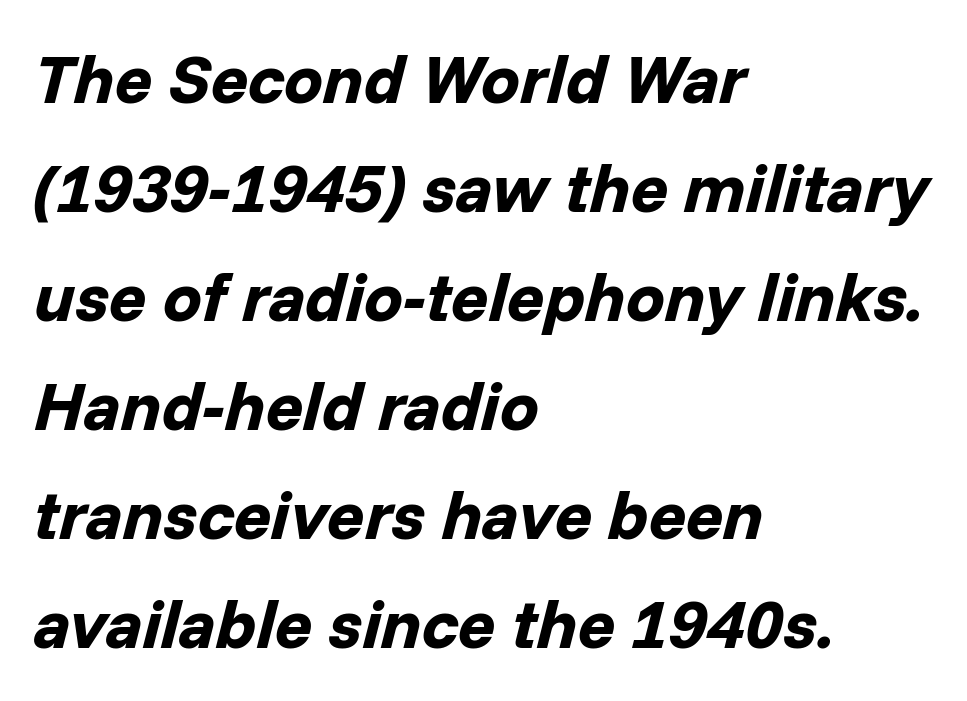
Each word holds together tightly as a unit, with standard inter-letter gaps. A dark, heavy texture on the line: the type is bold. Each letter keeps its own natural width here, so spacing adapts to shape. Does the lettering tilt? It does — this is italic. The typesetter chose a ragged-right arrangement here.
